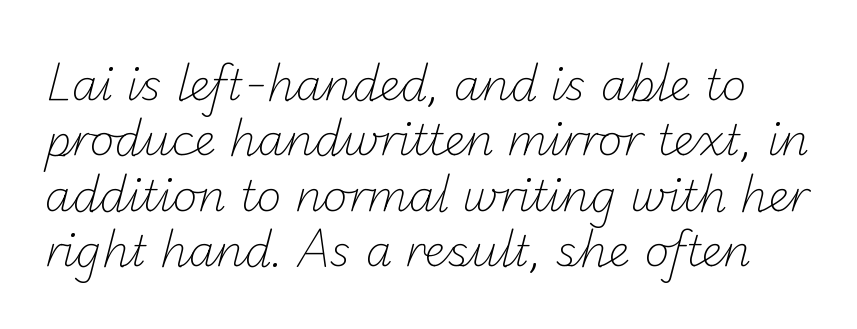
{"serif": "no", "bold": "no", "weight": "light", "width": "normal", "stroke_contrast": "low", "x_height": "small", "monospaced": "no", "underline": "no", "line_spacing": "normal", "line_spacing_ratio": 1.29, "letter_spacing": "normal", "letter_spacing_em": 0.0, "glyph_px": 43}
